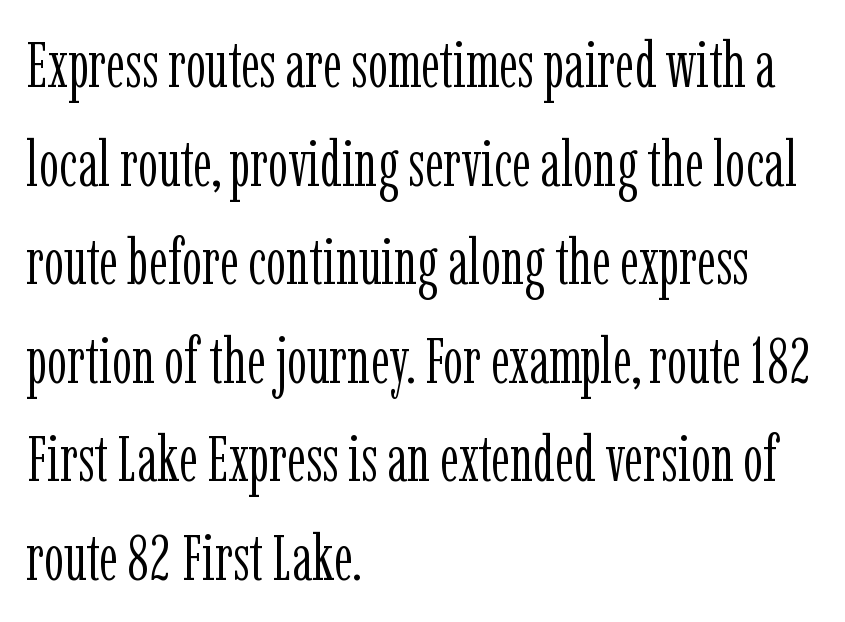
The ragged edge is on the right, which tells us the setting is flush left. I'd call this a serif setting — the letters wear small feet. The area under the type is left untouched. These lines are rendered in a variable-pitch font.
